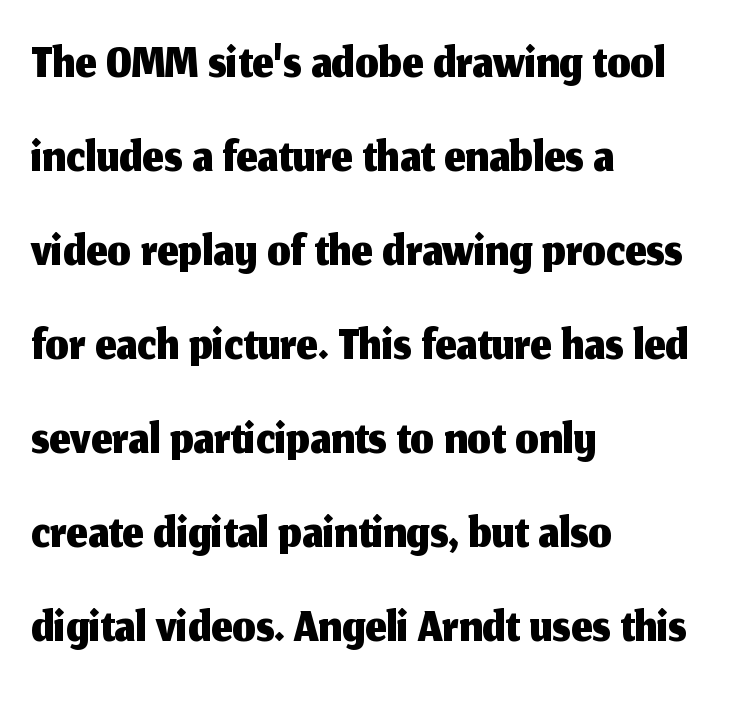
Q: Is the text italic (slanted)? A: No, it is upright.
Q: Is the typeface a serif or a sans-serif typeface? A: Sans-serif.
Q: Is the text underlined? A: No.
Q: How is the paragraph aligned? A: Left-aligned.
Q: Is the spacing between letters normal or unusually wide? A: Normal.
Q: Is the spacing between lines tight, normal or loose? A: Normal.
Q: Width (condensed, normal, or wide)? A: Normal.
Q: Stroke contrast? A: Medium.
Q: x-height? A: Medium.
Q: Monospaced? A: No.
